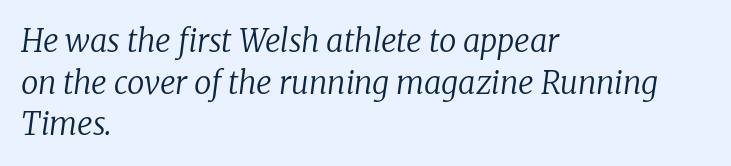
Q: Is the text bold? A: No.
Q: Is the text italic (slanted)? A: Yes, it leans right by about 8 degrees.
Q: Is the typeface a serif or a sans-serif typeface? A: Serif.
Q: Is the text underlined? A: No.
Q: How is the paragraph aligned? A: Left-aligned.
Q: Is the spacing between letters normal or unusually wide? A: Normal.
Q: Is the spacing between lines tight, normal or loose? A: Normal.
Q: Width (condensed, normal, or wide)? A: Normal.
Q: Stroke contrast? A: Low.
Q: x-height? A: Medium.
Q: Monospaced? A: No.
